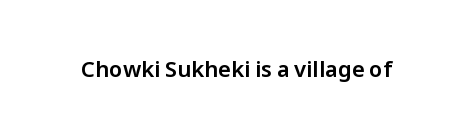
The image shows 22 px text type, upright; set normal letter spacing, not underlined.
